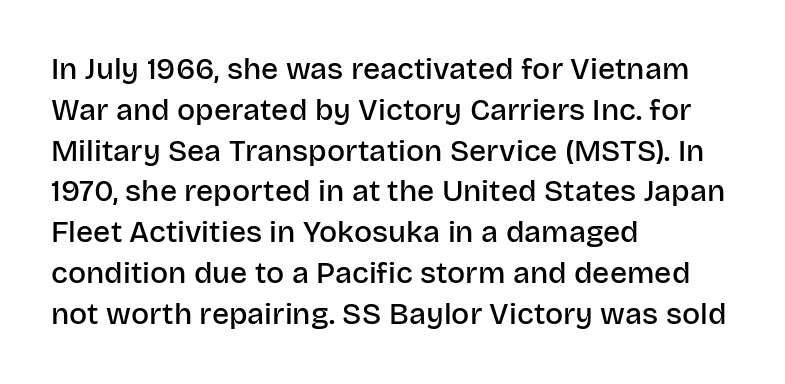
The designer went with a sans here, leaving each stem footless. When letters stand straight like this, we call the style roman or upright. Each glyph is drawn with semibold strokes, heavier than normal yet not fully bold. Notice how the passage keeps a crisp vertical edge on the left only. The passage shown stacks its lines at a standard gap.
